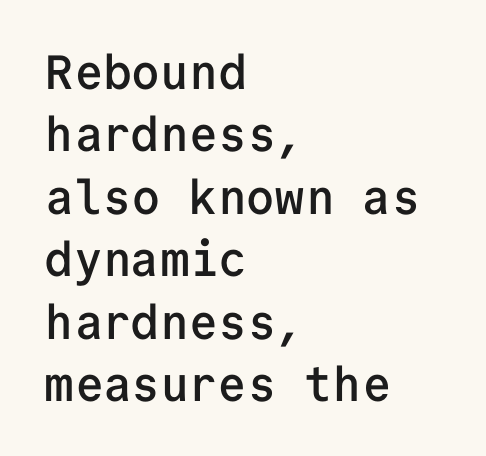
{"serif": "no", "italic": "no", "bold": "semi", "weight": "semibold", "width": "normal", "stroke_contrast": "low", "x_height": "medium", "monospaced": "yes", "underline": "no", "align": "left", "line_spacing": "normal", "line_spacing_ratio": 1.3, "letter_spacing": "normal", "letter_spacing_em": 0.0, "glyph_px": 48}
